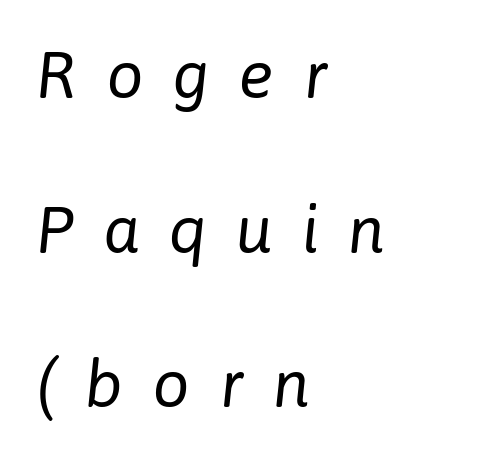
Q: Is the text bold? A: No.
Q: Is the text italic (slanted)? A: Yes, it leans right by about 6 degrees.
Q: Is the text underlined? A: No.
Q: How is the paragraph aligned? A: Left-aligned.
Q: Is the spacing between letters normal or unusually wide? A: Unusually wide.
Q: Is the spacing between lines tight, normal or loose? A: Loose.
Q: Width (condensed, normal, or wide)? A: Normal.
Q: Stroke contrast? A: Low.
Q: x-height? A: Medium.
Q: Monospaced? A: No.
